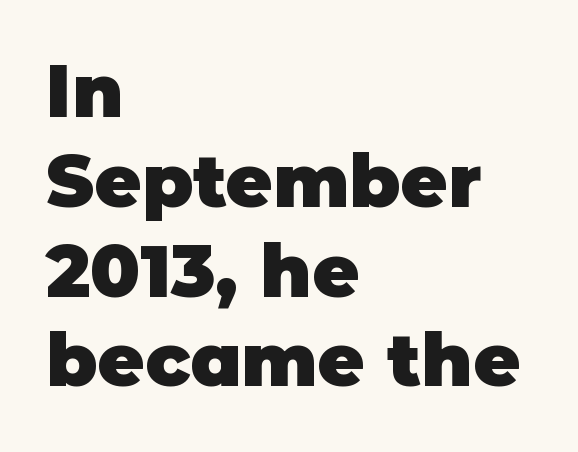
The image shows 73 px heavy sans-serif type, upright; set left-aligned, line spacing 1.23x, normal letter spacing, not underlined; low stroke contrast and a large x-height.
